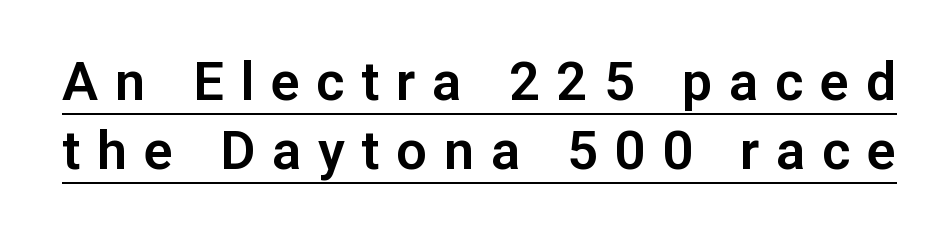
Q: Is the text italic (slanted)? A: No, it is upright.
Q: Is the typeface a serif or a sans-serif typeface? A: Sans-serif.
Q: Is the text underlined? A: Yes.
Q: Is the spacing between letters normal or unusually wide? A: Unusually wide.
Q: Is the spacing between lines tight, normal or loose? A: Normal.
Q: Width (condensed, normal, or wide)? A: Normal.
Q: Stroke contrast? A: Low.
Q: x-height? A: Medium.
Q: Monospaced? A: No.
